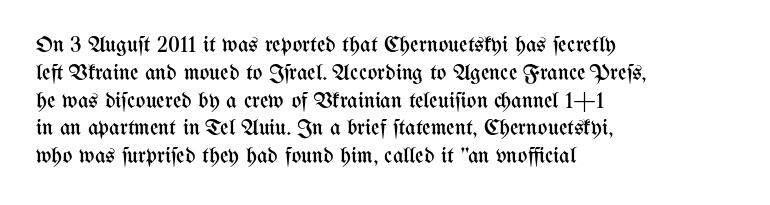
{"italic": "no", "bold": "no", "underline": "no", "align": "left", "line_spacing_ratio": 1.21, "letter_spacing": "normal", "letter_spacing_em": 0.0, "glyph_px": 23}
